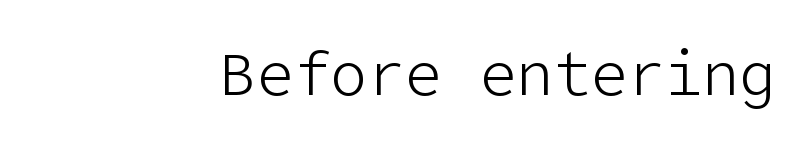
Q: Is the text bold? A: No.
Q: Is the text italic (slanted)? A: No, it is upright.
Q: Is the typeface a serif or a sans-serif typeface? A: Sans-serif.
Q: Is the text underlined? A: No.
Q: Is the spacing between letters normal or unusually wide? A: Normal.
Q: Width (condensed, normal, or wide)? A: Normal.
Q: Stroke contrast? A: Low.
Q: x-height? A: Medium.
